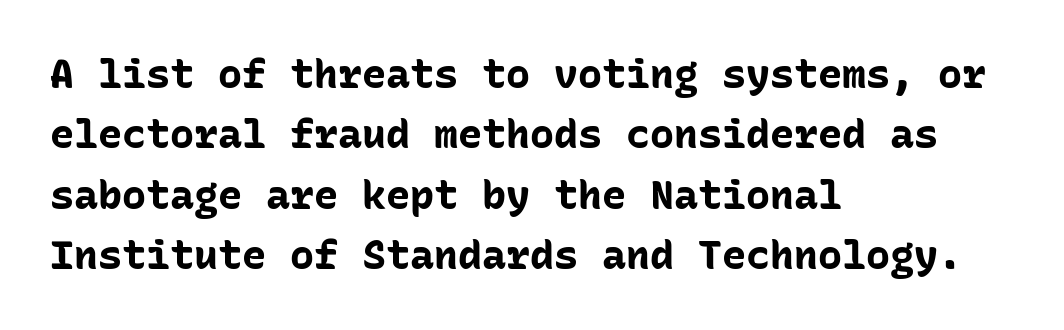
Q: Is the text bold? A: Yes.
Q: Is the text italic (slanted)? A: No, it is upright.
Q: Is the typeface a serif or a sans-serif typeface? A: Sans-serif.
Q: Is the text underlined? A: No.
Q: How is the paragraph aligned? A: Left-aligned.
Q: Is the spacing between letters normal or unusually wide? A: Normal.
Q: Is the spacing between lines tight, normal or loose? A: Normal.
Q: Width (condensed, normal, or wide)? A: Normal.
Q: Stroke contrast? A: Low.
Q: x-height? A: Medium.
Q: Monospaced? A: Yes.
